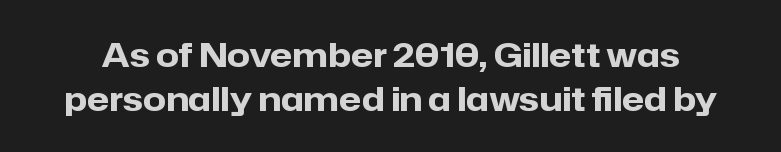
The image shows 33 px heavy sans-serif type, upright; set normal line spacing (1.32x), normal letter spacing, not underlined; low stroke contrast and a medium x-height.
